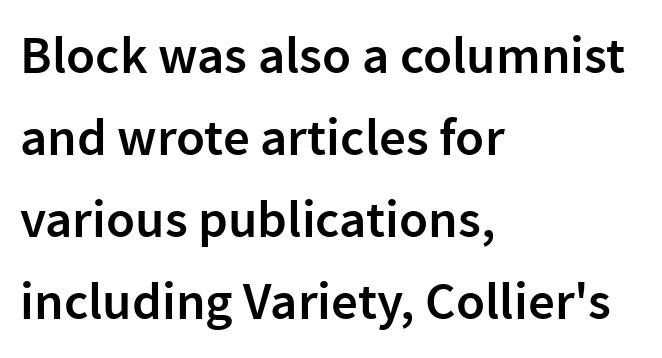
The image shows 53 px semibold sans-serif type, upright; set left-aligned, normal line spacing (1.55x), normal letter spacing, not underlined; low stroke contrast and a medium x-height.
